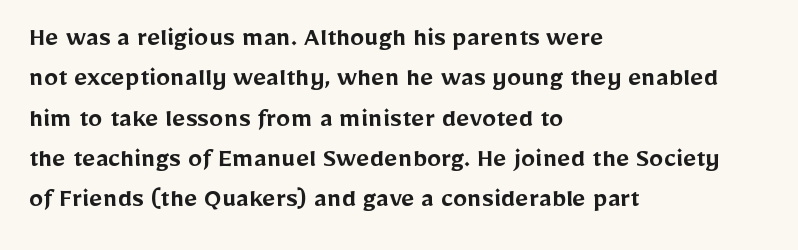
{"serif": "no", "italic": "no", "bold": "semi", "weight": "semibold", "width": "normal", "stroke_contrast": "low", "x_height": "medium", "monospaced": "no", "underline": "no", "align": "left", "line_spacing": "normal", "line_spacing_ratio": 1.39, "letter_spacing": "normal", "letter_spacing_em": 0.0, "glyph_px": 29}
